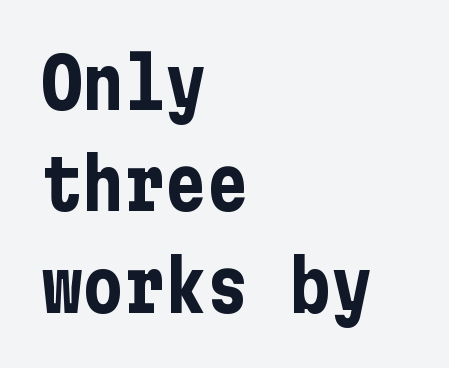
Quick note: not italic, upright. Font category for this specimen: sans-serif. Evenly set lines give the paragraph a standard silhouette. The horizontal fit of the characters is conventional and even. The face used here has the dense, thick strokes of a bold. Layout note: lines flush left.
